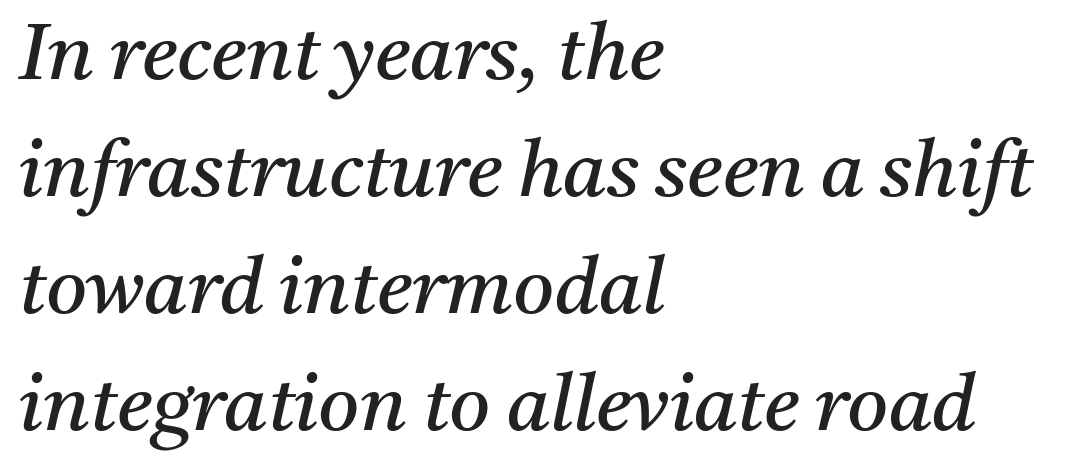
The string is rendered with underlining switched off. Tracking value appears to be zero — textbook default spacing. Compared with ordinary roman type, these characters are visibly tilted. Visually the block forms a straight wall on the left and a jagged coastline on the right.
